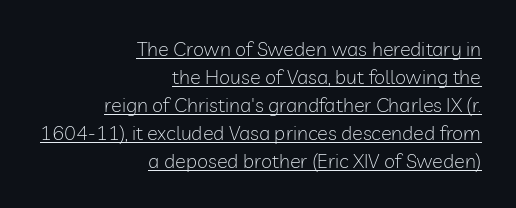
Q: Is the text bold? A: No.
Q: Is the text italic (slanted)? A: No, it is upright.
Q: Is the text underlined? A: Yes.
Q: How is the paragraph aligned? A: Right-aligned.
Q: Is the spacing between letters normal or unusually wide? A: Normal.
Q: Is the spacing between lines tight, normal or loose? A: Normal.
